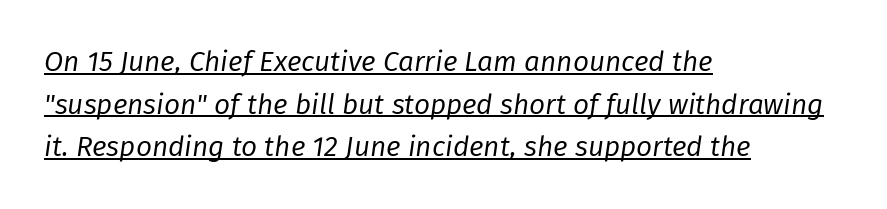
Think of a printed novel: that variable character pitch is what you see here. Rendered with sloped, italic letterforms. The rendering keeps characters at their native spacing. Summary of vertical rhythm: regular, with standard interline spacing. Caption: lettering with a line underneath.
